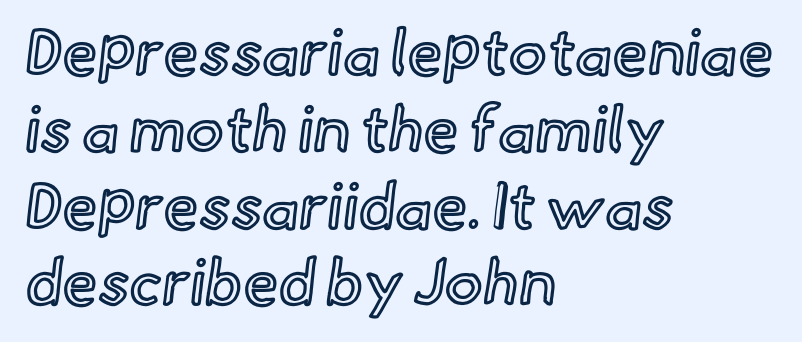
Bare-footed words on every line. This rendering leaves character spacing at its baseline value. Notice how the passage keeps a crisp vertical edge on the left only. Do the characters align in a grid? No, the font is proportional.
